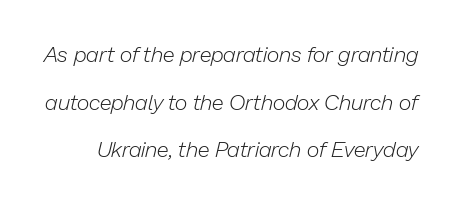
The image shows 22 px text type, italic (leaning right); set loose line spacing (2.17x), normal letter spacing, not underlined.
